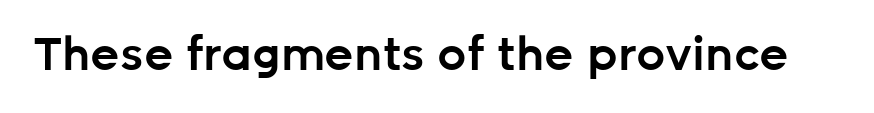
Are there feet on the stems? There aren't — it's a sans. The passage shown is not underscored anywhere. This sample uses an upright cut, with every glyph sitting square on the baseline. Proportional: the letters do not fall into vertical columns. A typesetter would call this zero additional tracking.
